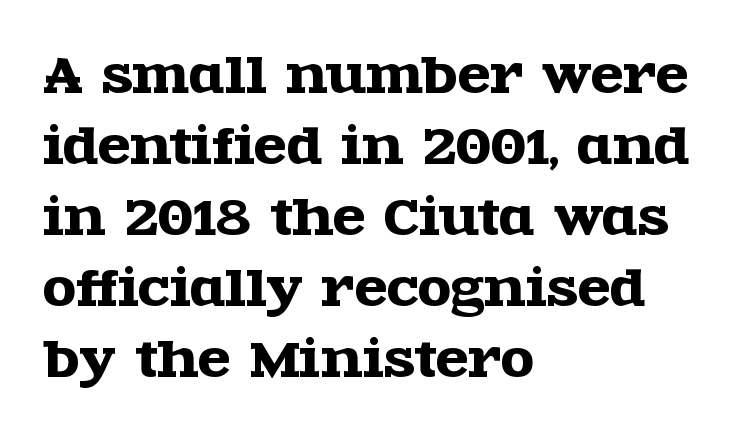
{"serif": "yes", "italic": "no", "width": "wide", "x_height": "large", "monospaced": "no", "underline": "no", "align": "left", "line_spacing": "normal", "line_spacing_ratio": 1.48, "letter_spacing": "normal", "letter_spacing_em": 0.0, "glyph_px": 48}
